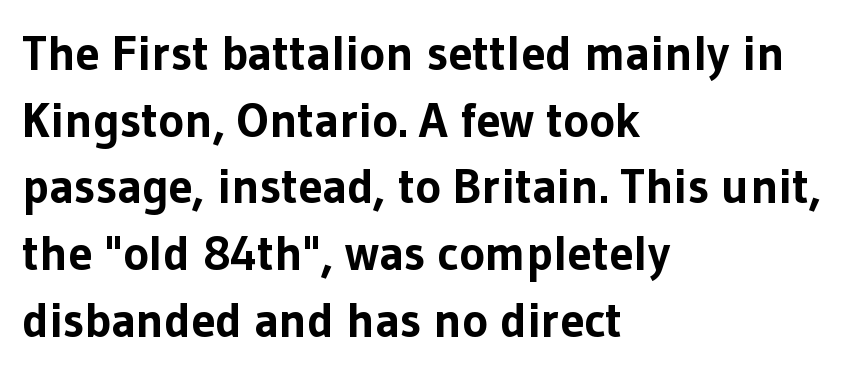
{"serif": "no", "italic": "no", "bold": "yes", "weight": "bold", "width": "normal", "stroke_contrast": "low", "x_height": "medium", "monospaced": "no", "underline": "no", "align": "left", "line_spacing": "normal", "line_spacing_ratio": 1.36, "letter_spacing": "normal", "letter_spacing_em": 0.0, "glyph_px": 49}
